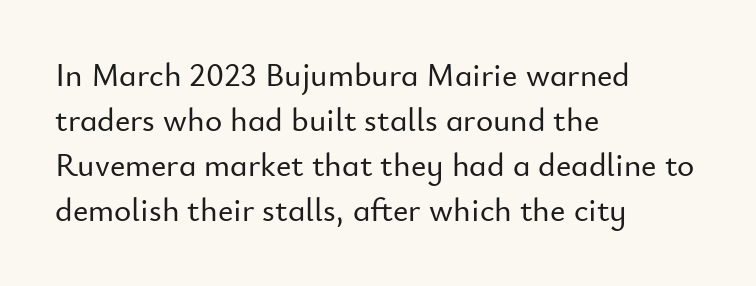
This block has exactly the height ordinary leading produces. Typographically, this falls in the sans-serif category. The ragged edge is on the right, which tells us the setting is flush left. You can tell it's not italic because the verticals are truly vertical. Do the characters align in a grid? No, the font is proportional.
